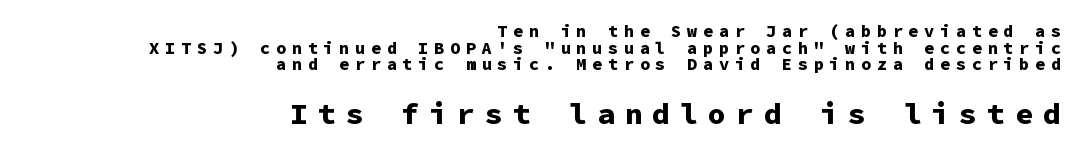
{"serif": "no", "italic": "no", "bold": "yes", "weight": "bold", "width": "normal", "stroke_contrast": "low", "x_height": "medium", "monospaced": "yes", "underline": "no", "align": "right", "line_spacing": "tight", "line_spacing_ratio": 0.98, "letter_spacing": "wide", "letter_spacing_em": 0.33, "larger_block": "second", "size_ratio": 1.76, "glyph_px": 30}
